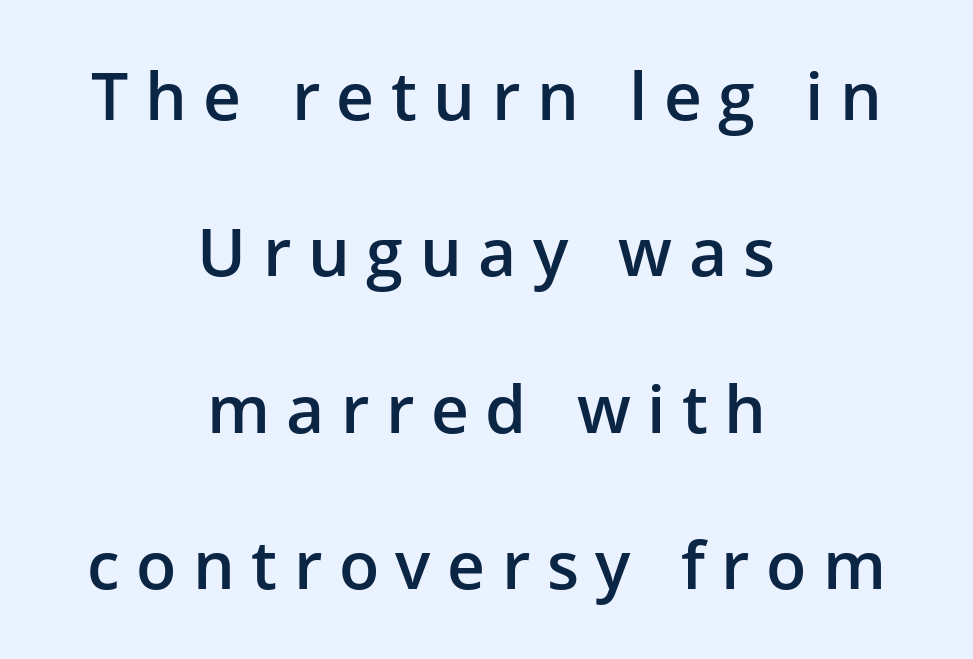
The text was rendered using a sans face with plain stroke endings. What's the leading like? Stretched, with rows far apart. The face used here is proportionally spaced, like ordinary book or web type. Every character sits straight up, as roman type does. A bare baseline throughout the passage.
